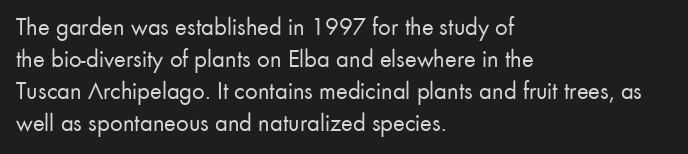
{"italic": "no", "bold": "no", "underline": "no", "align": "left", "line_spacing": "normal", "line_spacing_ratio": 1.28, "letter_spacing": "normal", "letter_spacing_em": 0.0, "glyph_px": 25}
